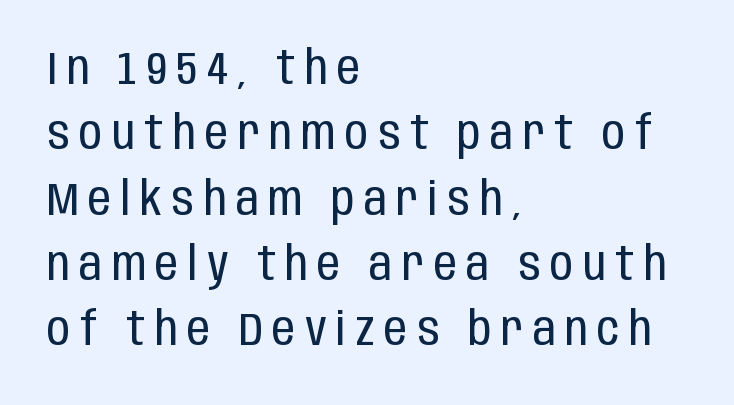
Q: Is the text bold? A: No.
Q: Is the text italic (slanted)? A: No, it is upright.
Q: Is the typeface a serif or a sans-serif typeface? A: Sans-serif.
Q: Is the text underlined? A: No.
Q: How is the paragraph aligned? A: Left-aligned.
Q: Is the spacing between letters normal or unusually wide? A: Unusually wide.
Q: Is the spacing between lines tight, normal or loose? A: Normal.
Q: Width (condensed, normal, or wide)? A: Condensed.
Q: Stroke contrast? A: Low.
Q: x-height? A: Large.
Q: Monospaced? A: No.
